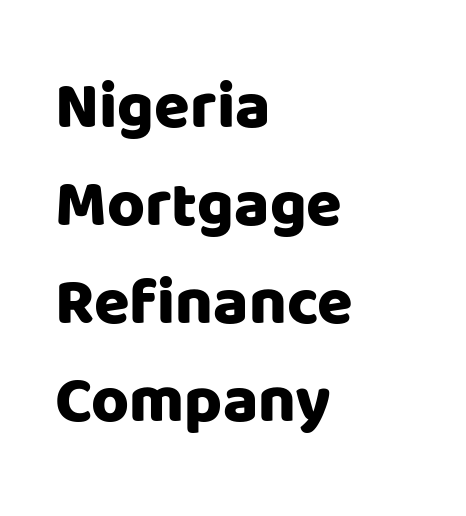
{"serif": "no", "italic": "no", "width": "normal", "stroke_contrast": "low", "x_height": "large", "monospaced": "no", "underline": "no", "align": "left", "line_spacing": "normal", "line_spacing_ratio": 1.51, "letter_spacing": "normal", "letter_spacing_em": 0.0, "glyph_px": 65}
